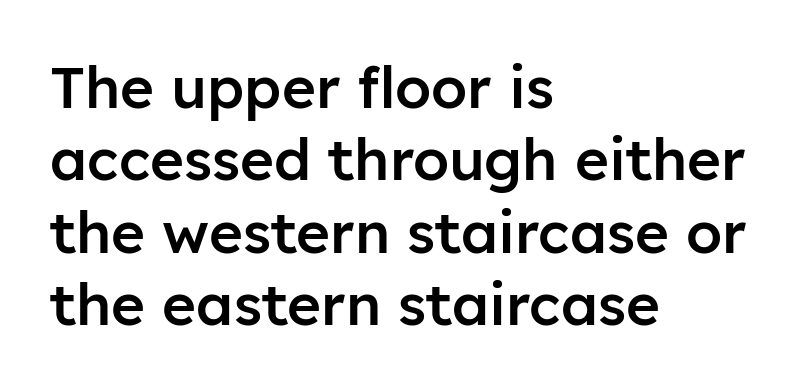
{"serif": "no", "italic": "no", "bold": "semi", "weight": "semibold", "width": "normal", "stroke_contrast": "low", "x_height": "medium", "monospaced": "no", "underline": "no", "align": "left", "line_spacing": "normal", "line_spacing_ratio": 1.25, "letter_spacing": "normal", "letter_spacing_em": 0.0, "glyph_px": 58}
